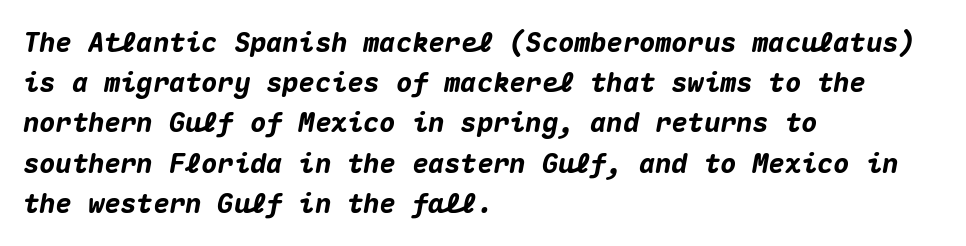
{"italic": "yes", "lean": "right", "slant_degrees": 10, "bold": "yes", "underline": "no", "align": "left", "line_spacing": "normal", "line_spacing_ratio": 1.49, "letter_spacing": "normal", "letter_spacing_em": 0.0, "glyph_px": 27}
